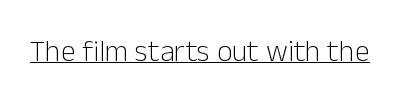
You can tell from the bare stems that sans-serif type was used. Does extra space separate the letters? No, they use regular spacing. Posture: upright roman. Compared with a typical body face, this is equally light or lighter still. Proportional: the letters do not fall into vertical columns.
